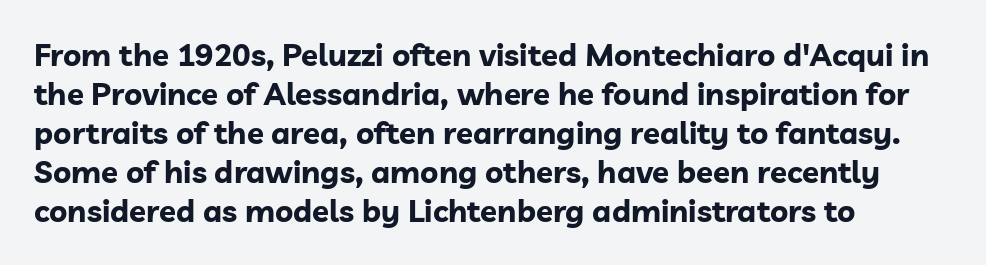
{"serif": "no", "italic": "no", "bold": "yes", "weight": "bold", "width": "normal", "stroke_contrast": "low", "x_height": "medium", "monospaced": "no", "underline": "no", "align": "left", "line_spacing": "normal", "line_spacing_ratio": 1.26, "letter_spacing": "normal", "letter_spacing_em": 0.0, "glyph_px": 31}
